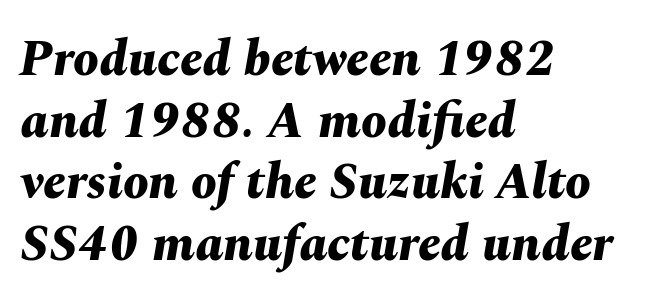
The image shows 51 px bold type, italic (leaning right); set left-aligned, line spacing 1.21x, normal letter spacing, not underlined; medium stroke contrast and a medium x-height.
